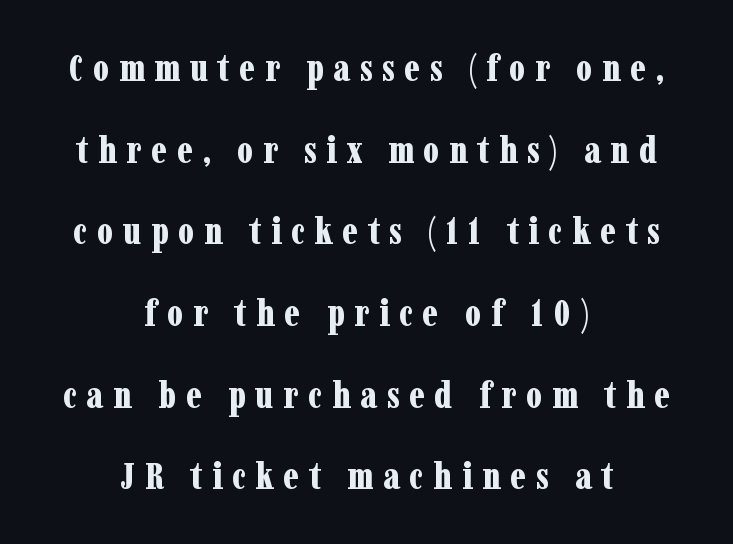
The image shows 38 px bold, condensed serif type, upright; set centered, loose line spacing (2.15x), unusually wide letter spacing (+0.25 em), not underlined; low stroke contrast and a medium x-height.
